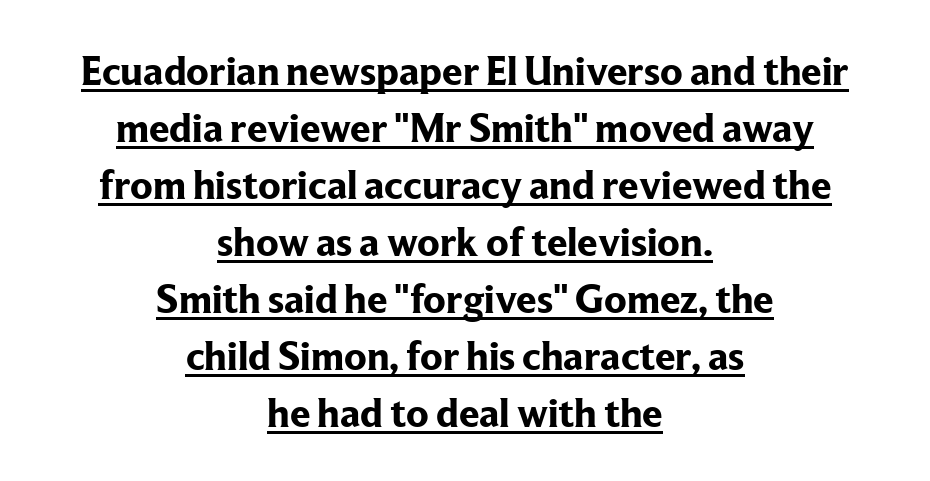
{"serif": "yes", "italic": "no", "bold": "yes", "weight": "bold", "width": "normal", "stroke_contrast": "low", "x_height": "medium", "monospaced": "no", "underline": "yes", "align": "center", "line_spacing": "normal", "line_spacing_ratio": 1.39, "letter_spacing": "normal", "letter_spacing_em": 0.0, "glyph_px": 41}
